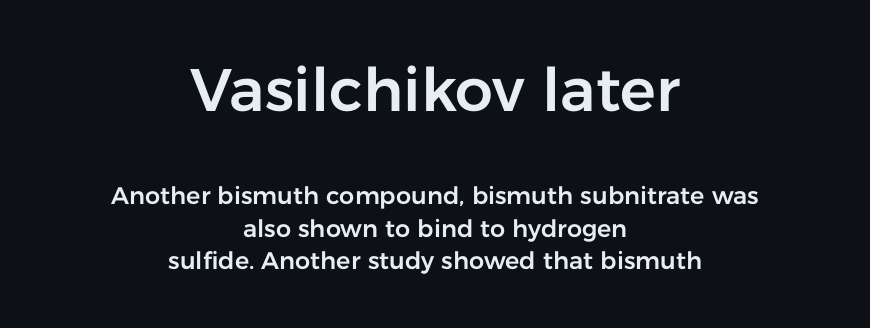
The image shows 60 px sans-serif type, upright; set centered, normal line spacing (1.34x), normal letter spacing, not underlined; the first (top) block is 2.5x larger; low stroke contrast and a medium x-height.
